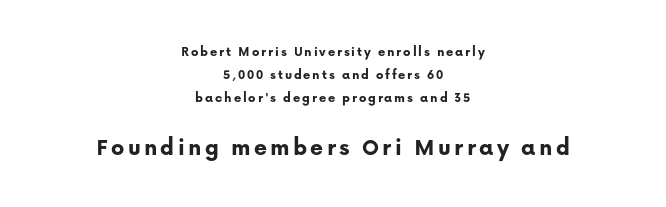
The image shows 25 px bold type, upright; set centered, normal line spacing (1.63x), not underlined; the second (bottom) block is 1.79x larger.
